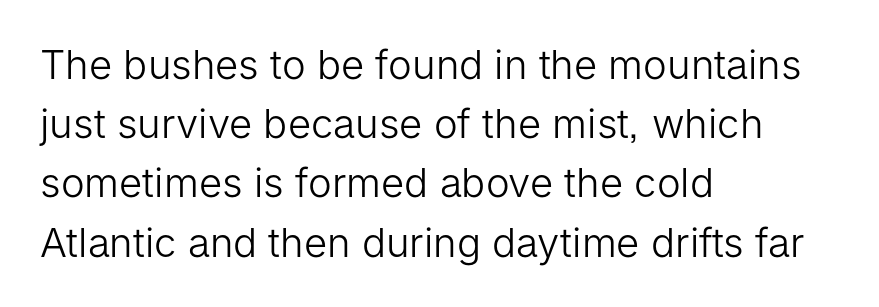
Rule under the text: the space is simply empty. Normally led — the rows are evenly, conventionally spaced. All the whitespace from short lines collects on the right. Font category for this specimen: sans-serif.
